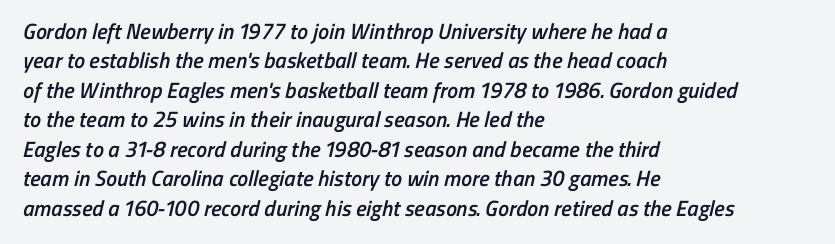
Casual observation: everything's shoved over to the left. The letterforms sit shoulder to shoulder at normal distance. The leading is moderate, giving the passage an even texture. A semibold gives these letters moderate extra thickness, short of bold. Underlining? Definitely not there.
